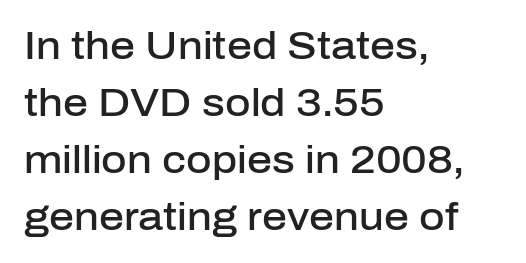
Q: Is the text bold? A: Semi-bold.
Q: Is the text italic (slanted)? A: No, it is upright.
Q: Is the typeface a serif or a sans-serif typeface? A: Sans-serif.
Q: Is the text underlined? A: No.
Q: How is the paragraph aligned? A: Left-aligned.
Q: Is the spacing between letters normal or unusually wide? A: Normal.
Q: Is the spacing between lines tight, normal or loose? A: Normal.
Q: Width (condensed, normal, or wide)? A: Normal.
Q: Stroke contrast? A: Low.
Q: x-height? A: Medium.
Q: Monospaced? A: No.
